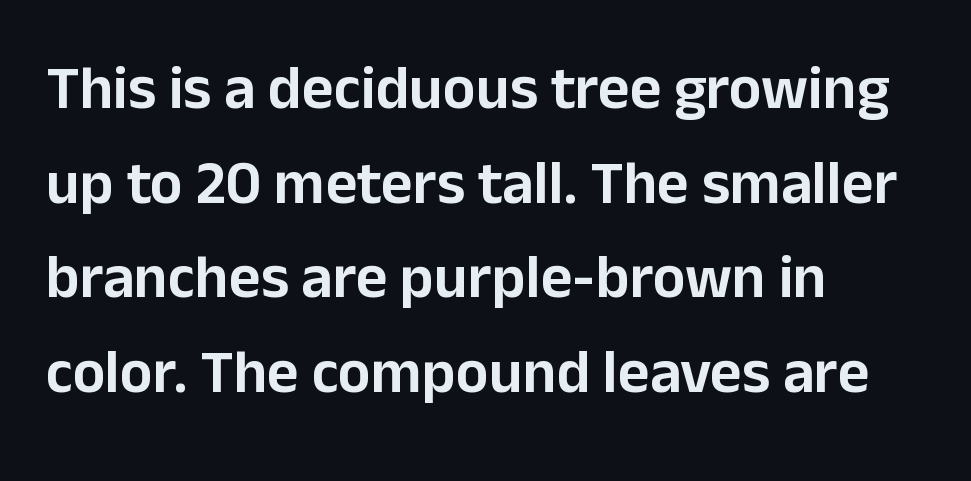
{"serif": "no", "italic": "no", "width": "normal", "stroke_contrast": "low", "x_height": "medium", "monospaced": "no", "underline": "no", "align": "left", "line_spacing": "normal", "line_spacing_ratio": 1.55, "letter_spacing": "normal", "letter_spacing_em": 0.0, "glyph_px": 61}
